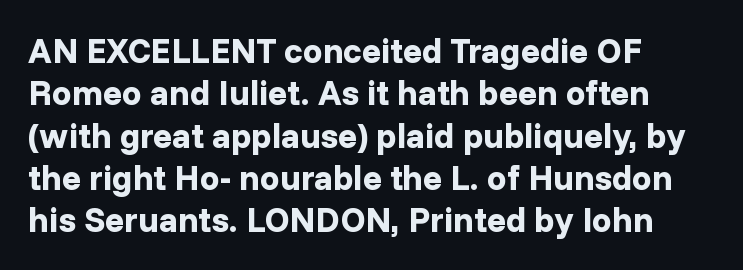
{"serif": "no", "italic": "no", "bold": "yes", "weight": "bold", "width": "normal", "stroke_contrast": "low", "x_height": "medium", "monospaced": "no", "underline": "no", "align": "left", "line_spacing_ratio": 1.21, "letter_spacing": "normal", "letter_spacing_em": 0.0, "glyph_px": 35}
